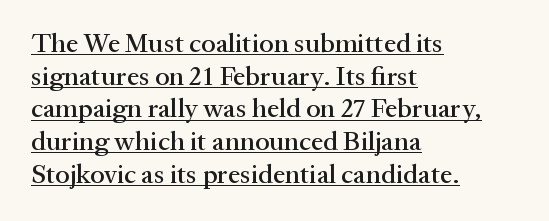
The image shows 27 px text type, upright; set left-aligned, line spacing 1.21x, normal letter spacing, underlined.
